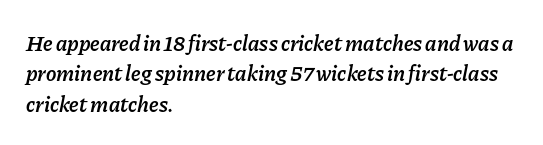
Emphasis by weight is partial: semibold. This sample keeps an unexceptional amount of space between lines. A classic flush-left, rag-right setting is used for this passage. Posture: slanted.
